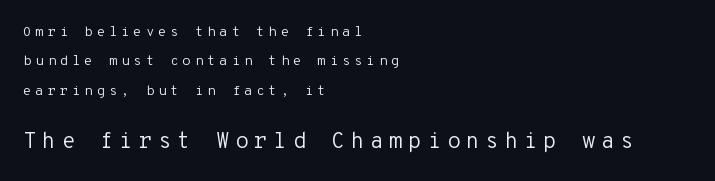
Does the bottom block carry the larger type? Yes, it does. What's the leading like? Stretched, with rows far apart. If you drew a ruler down the left edge, every line would touch it. Lines of text with bare space underneath. The letters look calm and open, with moderate or lighter stems.
